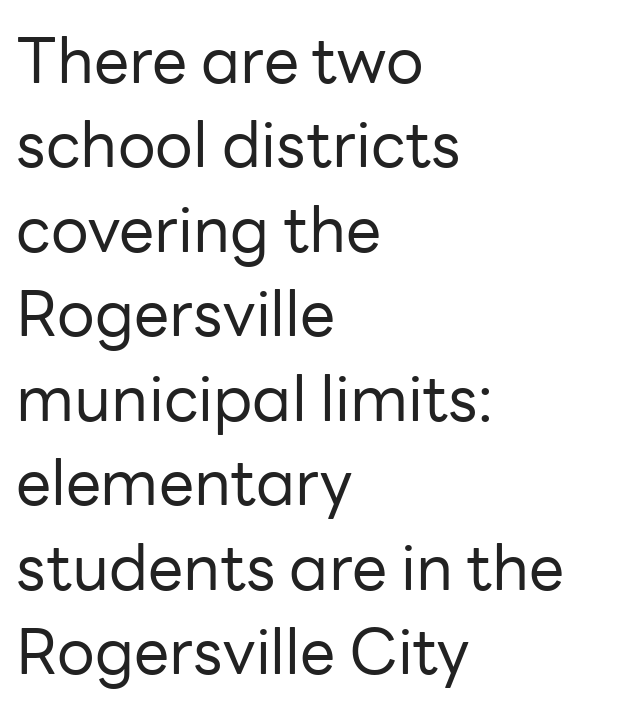
{"serif": "no", "italic": "no", "bold": "no", "weight": "regular", "width": "normal", "stroke_contrast": "low", "x_height": "medium", "monospaced": "no", "underline": "no", "align": "left", "line_spacing": "normal", "line_spacing_ratio": 1.34, "letter_spacing": "normal", "letter_spacing_em": 0.0, "glyph_px": 63}
